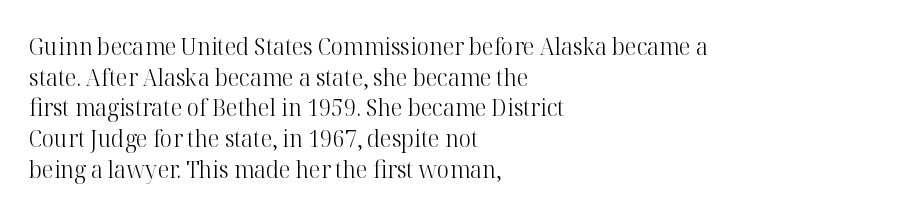
Q: Is the text bold? A: No.
Q: Is the text italic (slanted)? A: No, it is upright.
Q: Is the text underlined? A: No.
Q: How is the paragraph aligned? A: Left-aligned.
Q: Is the spacing between letters normal or unusually wide? A: Normal.
Q: Is the spacing between lines tight, normal or loose? A: Normal.
